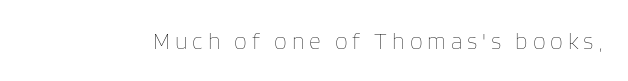
It's the straight-up-and-down kind of type. No extra ink here — the face is not bold. Descender tails drop into unmarked territory. Short note: letters widely spaced.
